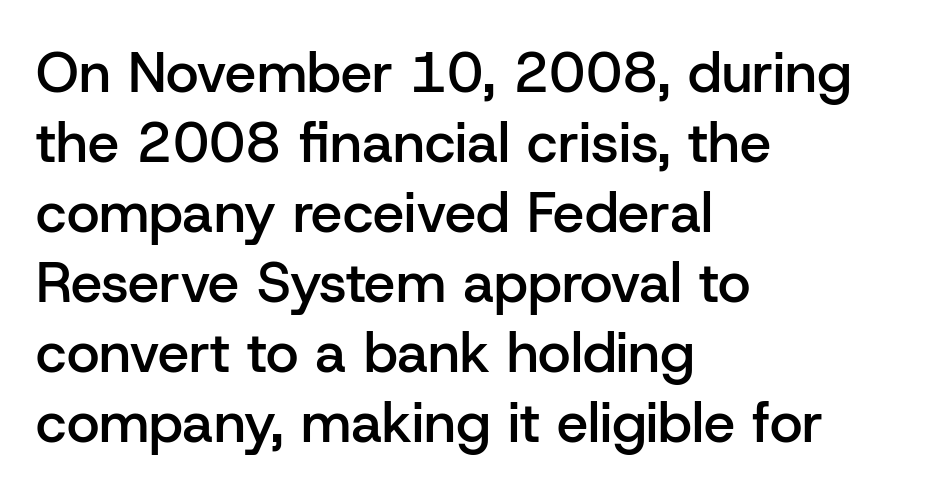
{"serif": "no", "italic": "no", "bold": "semi", "weight": "semibold", "width": "normal", "stroke_contrast": "low", "x_height": "medium", "monospaced": "no", "underline": "no", "align": "left", "line_spacing": "normal", "line_spacing_ratio": 1.25, "letter_spacing": "normal", "letter_spacing_em": 0.0, "glyph_px": 56}
